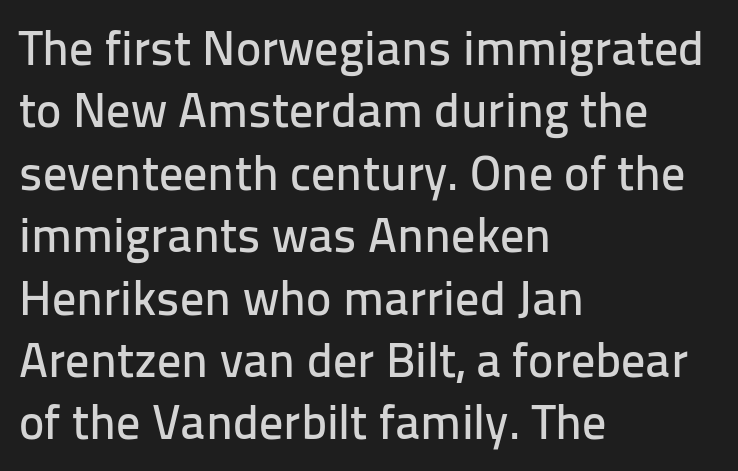
{"serif": "no", "italic": "no", "width": "normal", "stroke_contrast": "low", "x_height": "medium", "monospaced": "no", "underline": "no", "align": "left", "line_spacing": "normal", "line_spacing_ratio": 1.3, "letter_spacing": "normal", "letter_spacing_em": 0.0, "glyph_px": 48}
